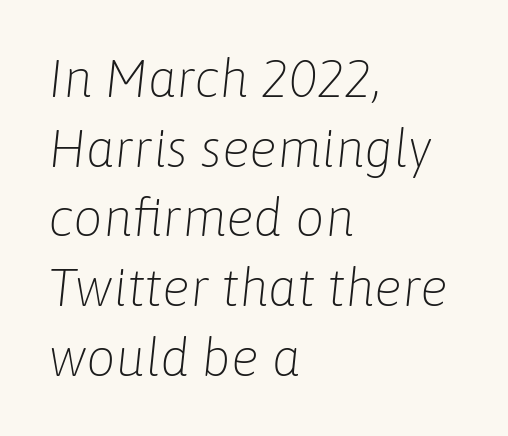
The image shows 52 px light type, italic (leaning right); set left-aligned, normal line spacing (1.34x), normal letter spacing, not underlined; low stroke contrast and a medium x-height.
